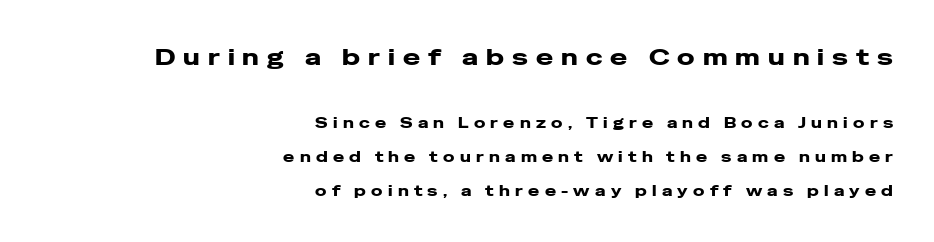
Q: Is the text bold? A: Yes.
Q: Is the text italic (slanted)? A: No, it is upright.
Q: Is the text underlined? A: No.
Q: How is the paragraph aligned? A: Right-aligned.
Q: Is the spacing between letters normal or unusually wide? A: Unusually wide.
Q: Is the spacing between lines tight, normal or loose? A: Loose.
Q: Which block of text is set in a larger size, the first (top) or the second (bottom)? A: The first (top) one.
